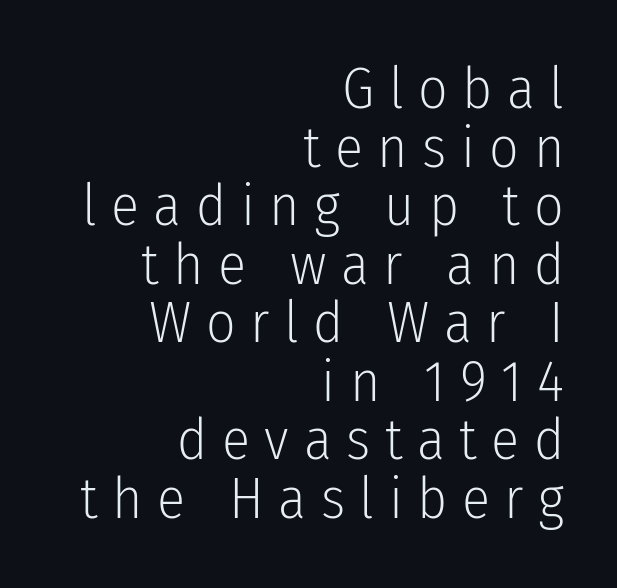
Note the varied advance widths — an 'i' is clearly narrower than an 'm'. When letters stand straight like this, we call the style roman or upright. Check under the words: just untouched page. How are the letters spaced? Widely, with obvious added tracking. Line ends are locked; line starts wander. The lines are packed closely together with very little leading.
